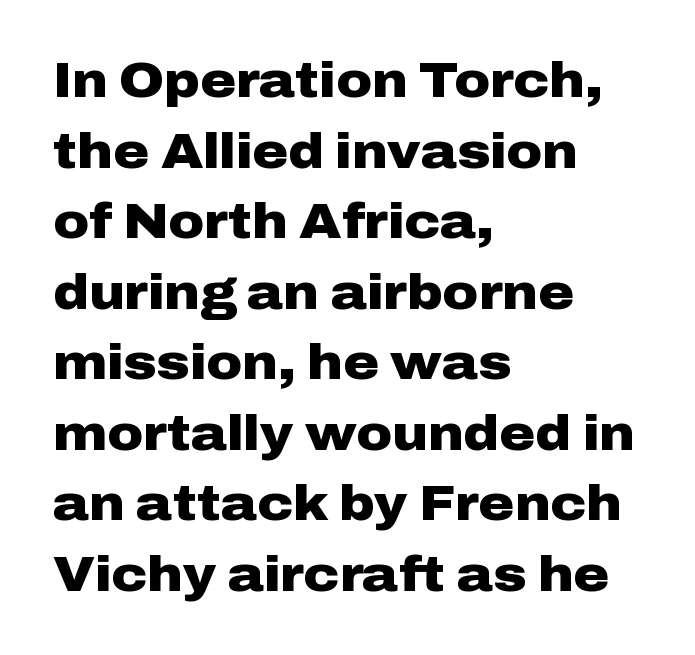
The image shows 49 px heavy, wide sans-serif type, upright; set left-aligned, normal line spacing (1.44x), normal letter spacing, not underlined; low stroke contrast and a medium x-height.
